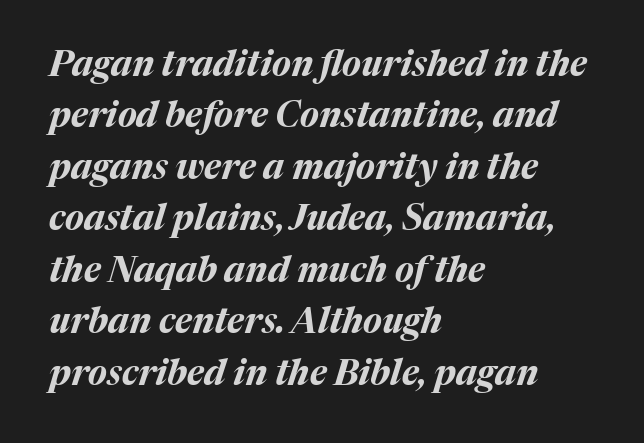
Q: Is the text bold? A: Yes.
Q: Is the text italic (slanted)? A: Yes, it leans right by about 17 degrees.
Q: Is the text underlined? A: No.
Q: How is the paragraph aligned? A: Left-aligned.
Q: Is the spacing between letters normal or unusually wide? A: Normal.
Q: Is the spacing between lines tight, normal or loose? A: Normal.
Q: Width (condensed, normal, or wide)? A: Normal.
Q: Stroke contrast? A: Medium.
Q: x-height? A: Medium.
Q: Monospaced? A: No.
